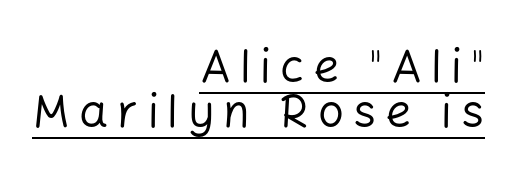
Q: Is the text bold? A: No.
Q: Is the text italic (slanted)? A: No, it is upright.
Q: Is the typeface a serif or a sans-serif typeface? A: Sans-serif.
Q: Is the text underlined? A: Yes.
Q: How is the paragraph aligned? A: Right-aligned.
Q: Is the spacing between letters normal or unusually wide? A: Unusually wide.
Q: Is the spacing between lines tight, normal or loose? A: Tight.
Q: Width (condensed, normal, or wide)? A: Normal.
Q: Stroke contrast? A: Low.
Q: x-height? A: Medium.
Q: Monospaced? A: No.
